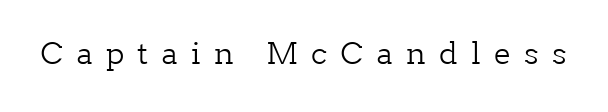
{"serif": "yes", "italic": "no", "bold": "no", "weight": "light", "width": "normal", "stroke_contrast": "low", "x_height": "medium", "monospaced": "no", "underline": "no", "letter_spacing": "wide", "letter_spacing_em": 0.45, "glyph_px": 30}
